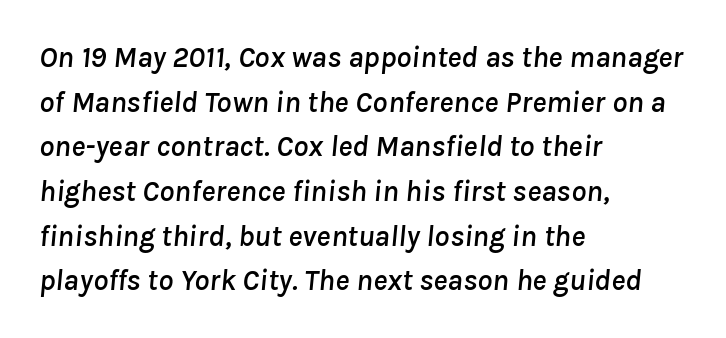
{"italic": "yes", "lean": "right", "slant_degrees": 8, "width": "normal", "stroke_contrast": "low", "x_height": "medium", "monospaced": "no", "underline": "no", "align": "left", "line_spacing": "normal", "line_spacing_ratio": 1.49, "letter_spacing": "normal", "letter_spacing_em": 0.0, "glyph_px": 30}
